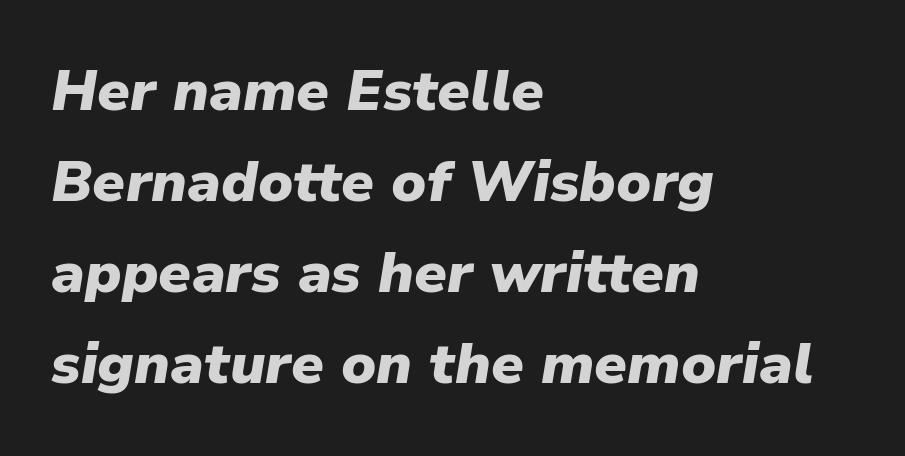
{"italic": "yes", "lean": "right", "slant_degrees": 9, "bold": "yes", "weight": "heavy", "width": "normal", "stroke_contrast": "low", "x_height": "medium", "monospaced": "no", "underline": "no", "align": "left", "line_spacing": "normal", "line_spacing_ratio": 1.57, "letter_spacing": "normal", "letter_spacing_em": 0.0, "glyph_px": 58}
